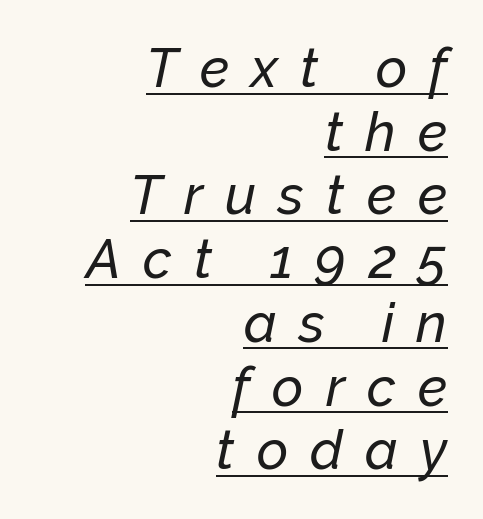
You could not count columns in this text — the font is proportionally spaced. This rendering features underlined lettering. The compositor pushed each line to the right boundary. Compared with typical body copy, the letter spacing here is much looser. Is the type slanted? Yes — the strokes lean at a clear angle.
